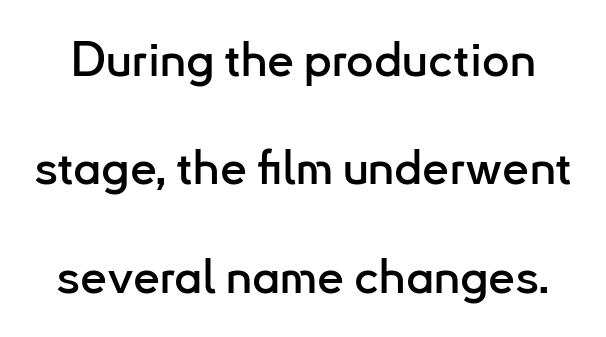
Is this a fixed-width face? No — the glyphs have proportional, varying widths. Grotesque or geometric, the face here clearly has no serifs. Regarding leading, the lines here are spaced well apart. Default kerning and tracking; the words read as compact shapes.
